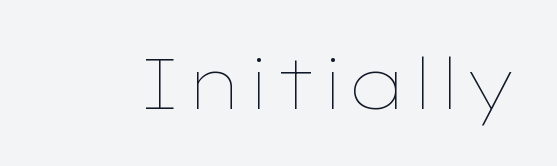
Compared with a typical body face, this is equally light or lighter still. Caption: standard tracking, unaltered. Varying glyph widths throughout — classic text-font behaviour. The specimen reads as upright at a glance. Unmarked baselines from the first word to the last.
